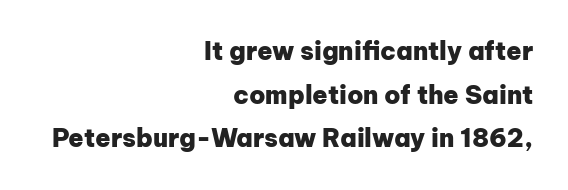
The image shows 25 px bold type, upright; set right-aligned, line spacing 1.75x, normal letter spacing, not underlined.
